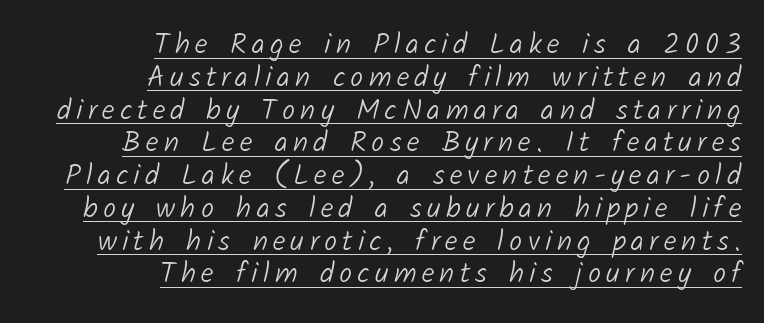
Proportional: the letters do not fall into vertical columns. The strokes are not fattened; the text isn't bold. Baseline-to-baseline distance is barely more than the letter height. Where is the straight margin? On the right. A typesetter would label this face a sans. A continuous stroke trails under the words, as in a hyperlink.
